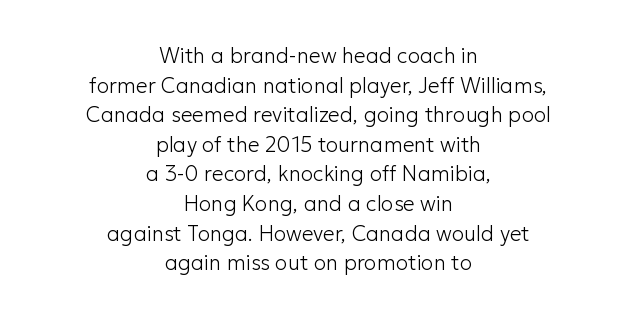
Nothing heavy about these letters — not bold at all. Regarding leading, the lines here are spaced in the standard way. Rendered with straight, roman letterforms. Unmarked baselines from the first word to the last.
